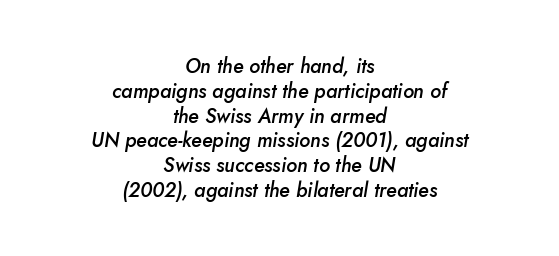
Casual observation: everything's sitting right in the middle. Compared with typical body copy, the letter spacing here is the same. The glyphs look as if they've been sheared to an angle. Each row of text sits above clean, open space.
